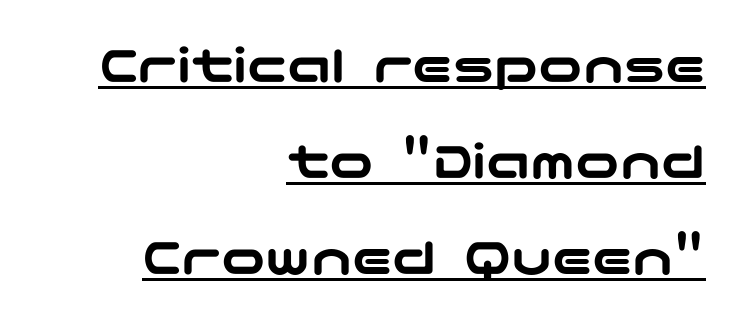
Does the lettering tilt? It doesn't — this is upright. This rendering leaves character spacing at its baseline value. Where is the straight margin? On the right. The characters display no serif detailing; their extremities are plain. In designer terms, the underline attribute is active on this setting.
